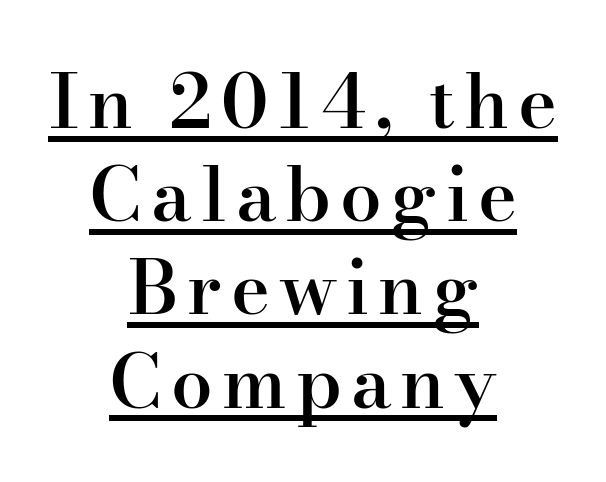
Q: Is the text bold? A: Semi-bold.
Q: Is the text italic (slanted)? A: No, it is upright.
Q: Is the typeface a serif or a sans-serif typeface? A: Serif.
Q: Is the text underlined? A: Yes.
Q: How is the paragraph aligned? A: Centered.
Q: Is the spacing between lines tight, normal or loose? A: Normal.
Q: Width (condensed, normal, or wide)? A: Normal.
Q: Stroke contrast? A: High.
Q: x-height? A: Small.
Q: Monospaced? A: No.
